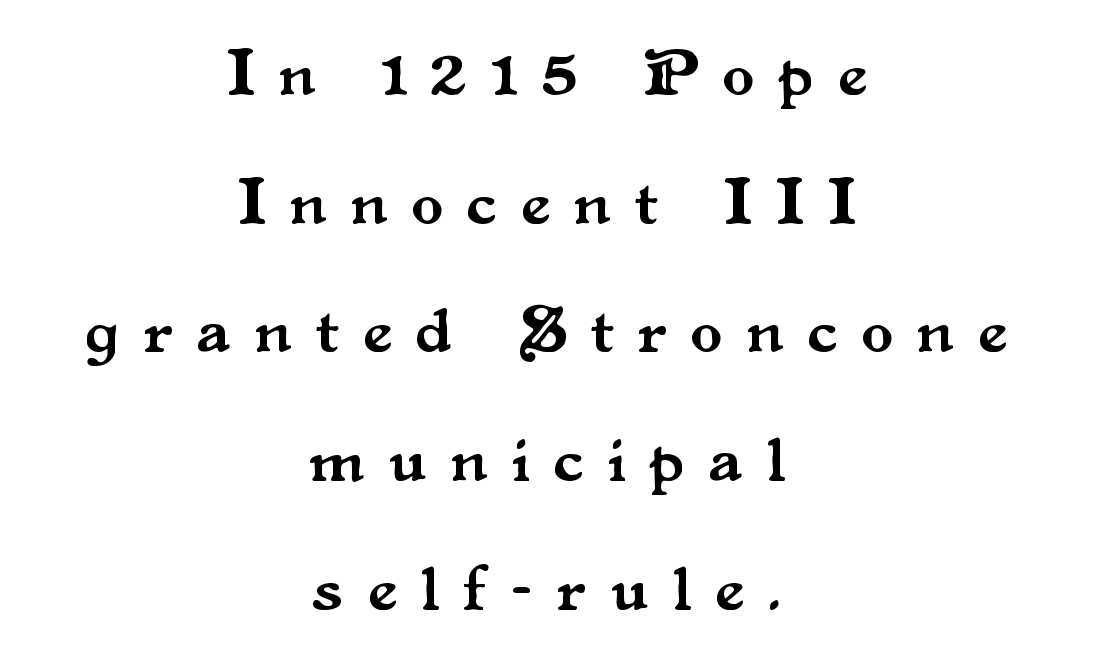
The image shows 65 px serif type, upright; set centered, loose line spacing (1.98x), unusually wide letter spacing (+0.38 em), not underlined; medium stroke contrast and a small x-height.
